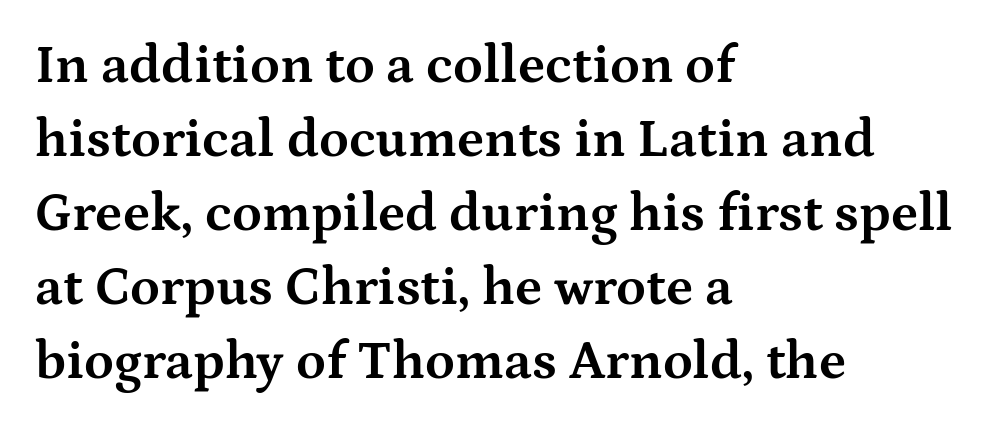
The image shows 54 px bold, wide serif type, upright; set left-aligned, normal line spacing (1.37x), normal letter spacing, not underlined; medium stroke contrast and a medium x-height.
